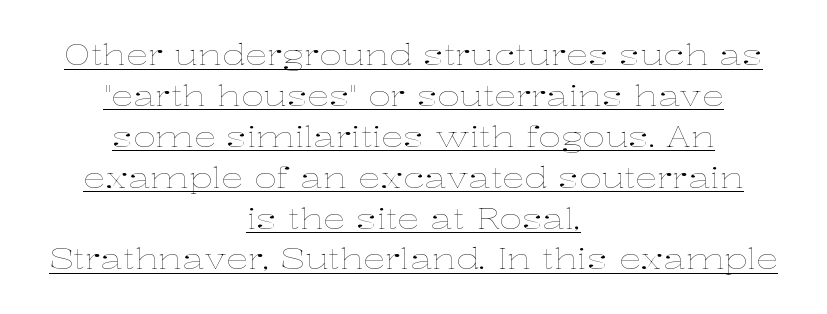
{"italic": "no", "bold": "no", "weight": "thin", "width": "wide", "stroke_contrast": "low", "x_height": "medium", "monospaced": "no", "underline": "yes", "align": "center", "line_spacing": "normal", "line_spacing_ratio": 1.46, "letter_spacing": "normal", "letter_spacing_em": 0.0, "glyph_px": 28}
